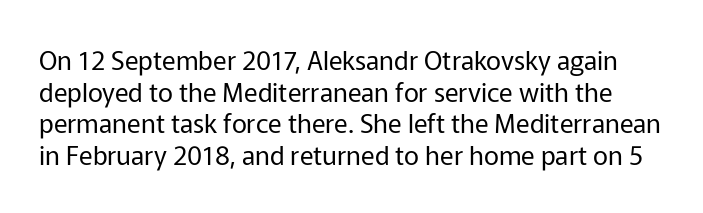
The image shows 26 px text type, upright; set line spacing 1.22x, normal letter spacing, not underlined.
